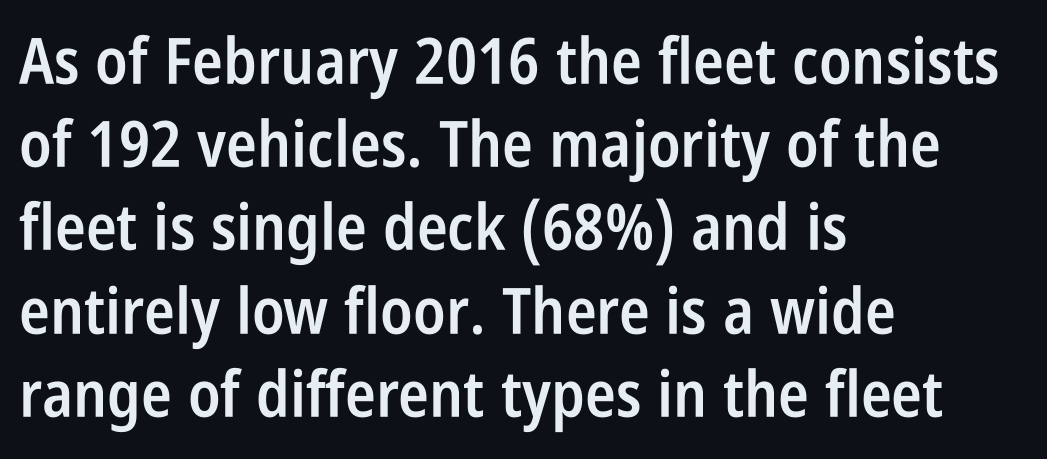
Line spacing here is normal. The passage is arranged the way most books set body copy — flush left. Tall strokes in this sample are plumb rather than angled. Does extra space separate the letters? No, they use regular spacing. The glyphs in this specimen are sans serif. Emphasis by weight is partial: semibold.
